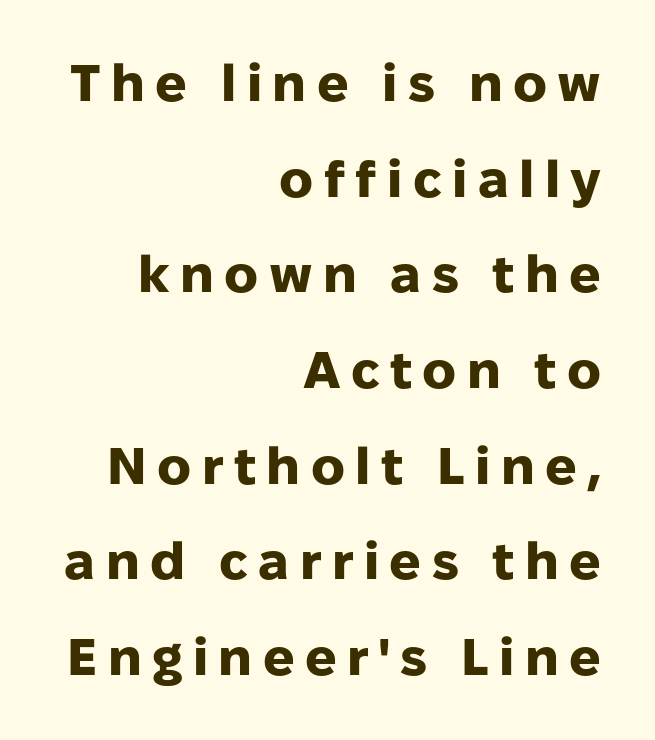
The specimen omits any rule beneath the text block's lines. Spacing verdict: proportional, widths tailored to each character. The passage shown is typeset with a sans-serif family. The setting favours the right margin, as signatures and pull-quotes sometimes do. Is the letter spacing exaggerated? Yes — the characters are pushed far apart. Typesetter's note: full bold, strokes at maximum text heaviness.
